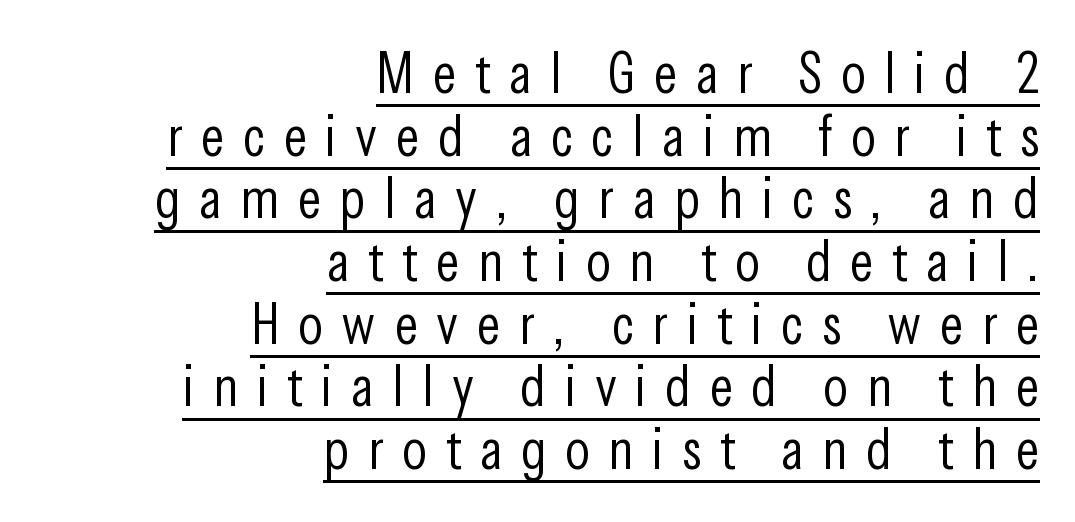
Is this a fixed-width face? No — the glyphs have proportional, varying widths. What decoration does the sample have? An underline. Letterform terminals end flat and unadorned throughout the passage. The paragraph shown leans on its right margin. Is the letter spacing exaggerated? Yes — the characters are pushed far apart.
